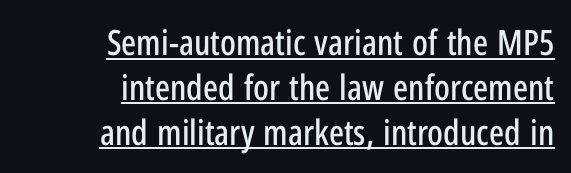
No extra tracking has been applied to these lines. Layout note: lines flush right. These lines are rendered in a variable-pitch font. A rule runs beneath these lines of type. Vertically, the passage feels balanced, rows spaced as you'd expect. In terms of letterform style, serifs are entirely absent.
